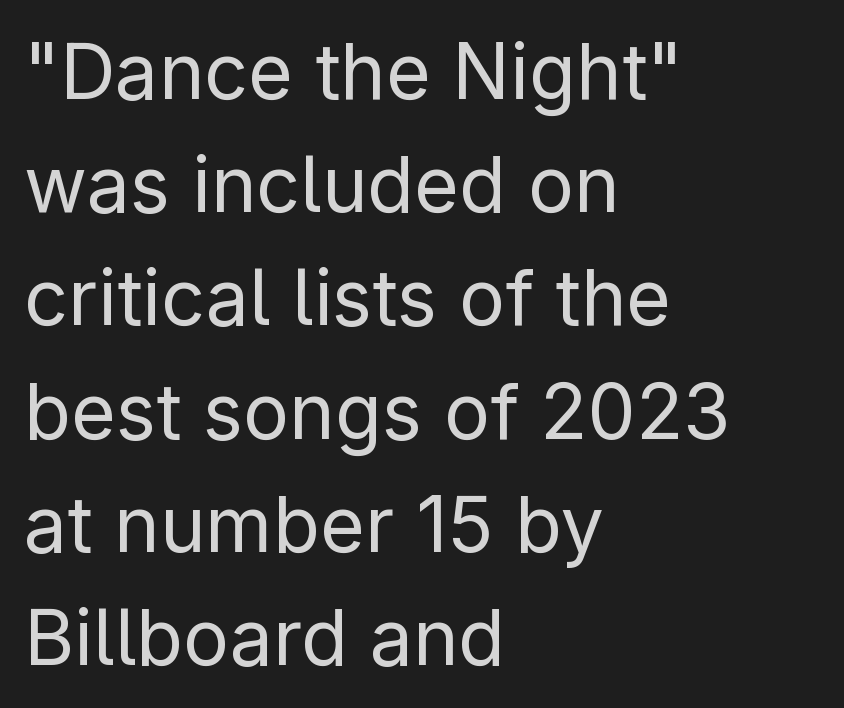
{"serif": "no", "italic": "no", "bold": "no", "weight": "regular", "width": "normal", "stroke_contrast": "low", "x_height": "medium", "monospaced": "no", "underline": "no", "align": "left", "line_spacing": "normal", "line_spacing_ratio": 1.47, "letter_spacing": "normal", "letter_spacing_em": 0.0, "glyph_px": 77}
